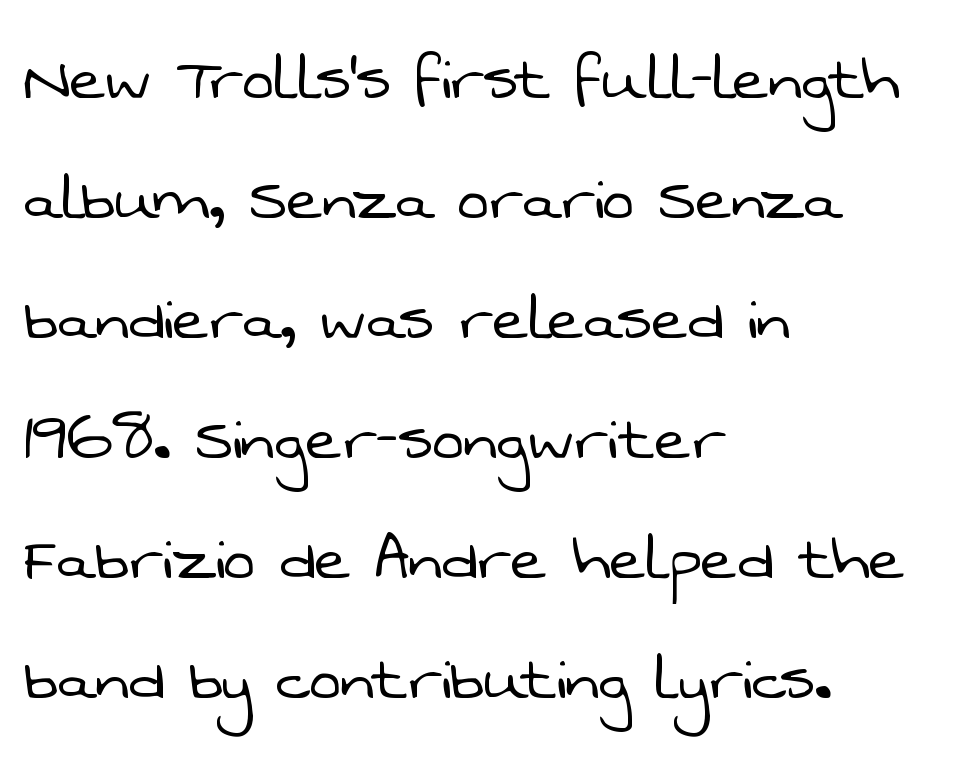
Horizontal bands of white between lines are of average thickness. This rendering leaves character spacing at its baseline value. The rendering shows plain stroke endings on the letterforms — a sans-serif design. You could not count columns in this text — the font is proportionally spaced. Alignment: flush left. Is the type heavy? It reads as light-to-regular instead.
